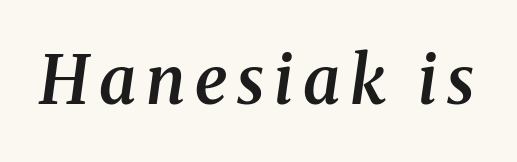
Classification — serif. You can tell it's italic because the verticals aren't actually vertical. The passage shown is typed in a proportional face where columns would drift. The space directly below the letters is spotless. A fair bit of extra ink — the face is semibold, not bold.
